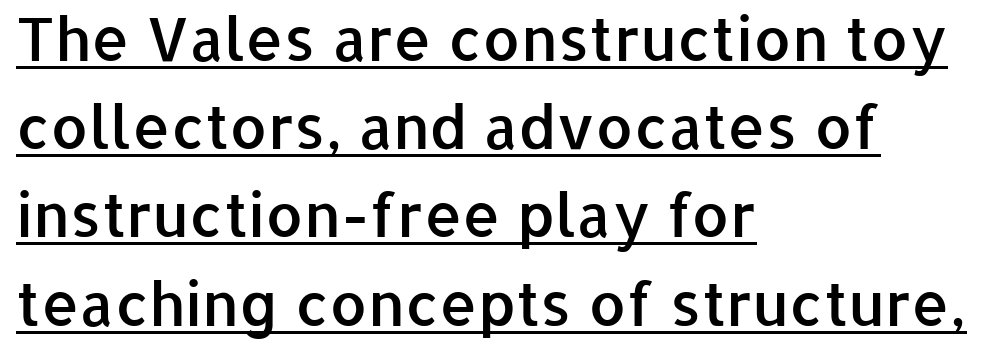
Q: Is the text bold? A: Semi-bold.
Q: Is the text italic (slanted)? A: No, it is upright.
Q: Is the typeface a serif or a sans-serif typeface? A: Sans-serif.
Q: Is the text underlined? A: Yes.
Q: How is the paragraph aligned? A: Left-aligned.
Q: Is the spacing between letters normal or unusually wide? A: Normal.
Q: Is the spacing between lines tight, normal or loose? A: Normal.
Q: Width (condensed, normal, or wide)? A: Normal.
Q: Stroke contrast? A: Low.
Q: x-height? A: Medium.
Q: Monospaced? A: No.
